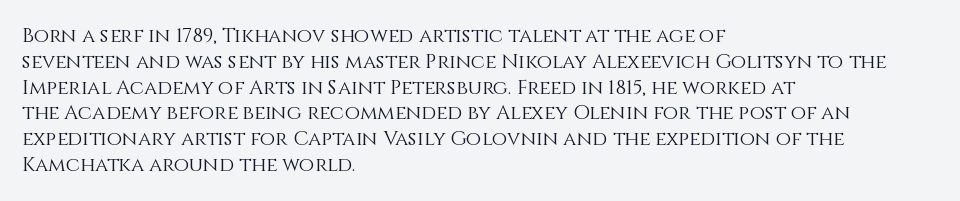
Q: Is the text bold? A: No.
Q: Is the text italic (slanted)? A: No, it is upright.
Q: Is the text underlined? A: No.
Q: How is the paragraph aligned? A: Left-aligned.
Q: Is the spacing between letters normal or unusually wide? A: Normal.
Q: Is the spacing between lines tight, normal or loose? A: Normal.
